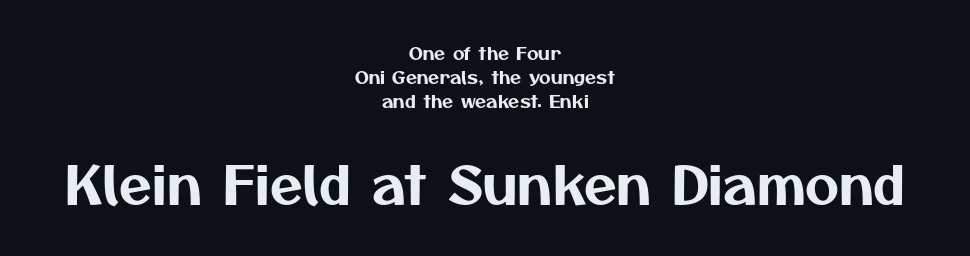
{"serif": "no", "width": "normal", "stroke_contrast": "medium", "x_height": "medium", "monospaced": "no", "underline": "no", "align": "center", "line_spacing": "normal", "line_spacing_ratio": 1.32, "letter_spacing": "normal", "letter_spacing_em": 0.0, "larger_block": "second", "size_ratio": 2.94, "glyph_px": 53}
